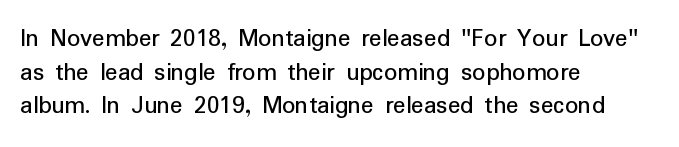
Q: Is the text bold? A: No.
Q: Is the text italic (slanted)? A: No, it is upright.
Q: Is the text underlined? A: No.
Q: How is the paragraph aligned? A: Left-aligned.
Q: Is the spacing between letters normal or unusually wide? A: Normal.
Q: Is the spacing between lines tight, normal or loose? A: Normal.
